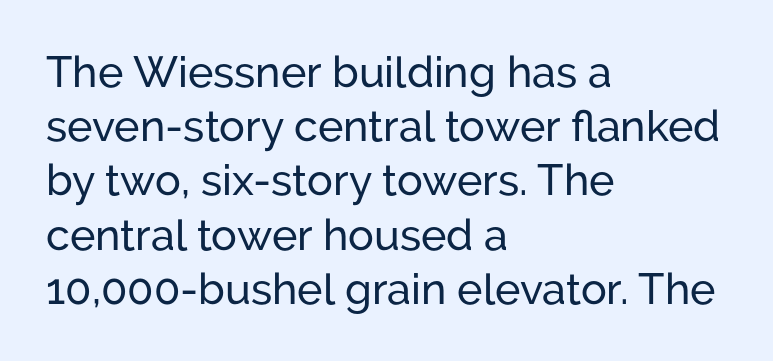
{"serif": "no", "italic": "no", "width": "normal", "stroke_contrast": "low", "x_height": "medium", "monospaced": "no", "underline": "no", "align": "left", "line_spacing": "normal", "line_spacing_ratio": 1.26, "letter_spacing": "normal", "letter_spacing_em": 0.0, "glyph_px": 43}
